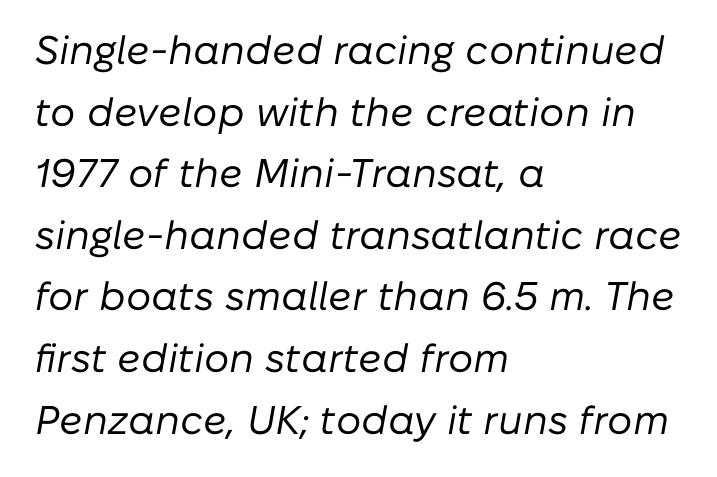
Q: Is the text bold? A: No.
Q: Is the text italic (slanted)? A: Yes, it leans right by about 10 degrees.
Q: Is the text underlined? A: No.
Q: How is the paragraph aligned? A: Left-aligned.
Q: Is the spacing between letters normal or unusually wide? A: Normal.
Q: Is the spacing between lines tight, normal or loose? A: Normal.
Q: Width (condensed, normal, or wide)? A: Normal.
Q: Stroke contrast? A: Low.
Q: x-height? A: Medium.
Q: Monospaced? A: No.
